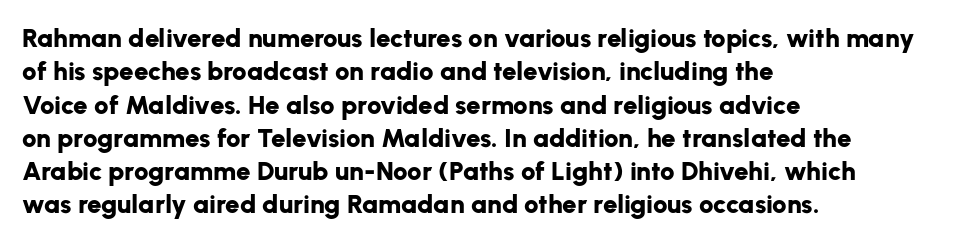
In terms of posture, this sample is upright. Look at the stroke-to-counter ratio: heavy, a bold. Notice how descenders clear the ascenders below comfortably — that's standard leading. The zone under the glyphs is completely vacant. The rendering keeps characters at their native spacing.
